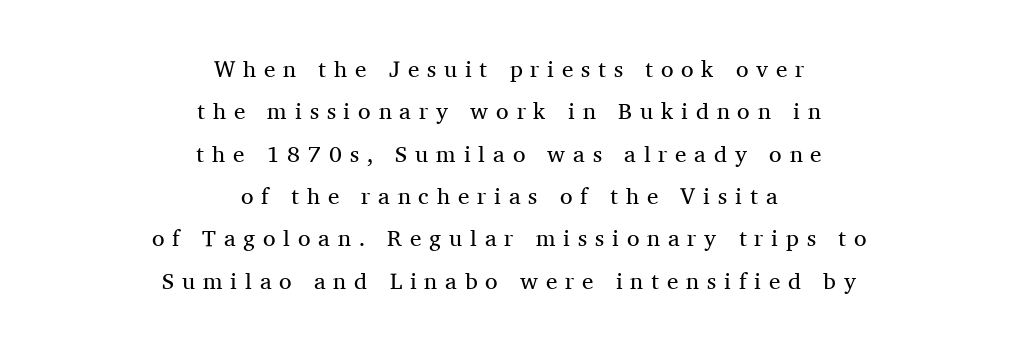
Someone cranked the tracking dial way up on this one. The text block is weighted toward neither margin, spreading evenly from the middle. This is the regular roman posture of the typeface. The foot of each line stays bare and open. The characters are drawn with everyday or finer stroke widths.
